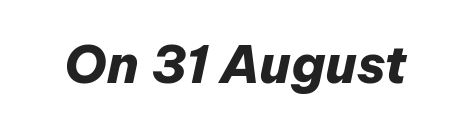
{"italic": "yes", "lean": "right", "slant_degrees": 12, "bold": "yes", "weight": "heavy", "width": "normal", "stroke_contrast": "low", "x_height": "medium", "monospaced": "no", "underline": "no", "letter_spacing": "normal", "letter_spacing_em": 0.0, "glyph_px": 52}
